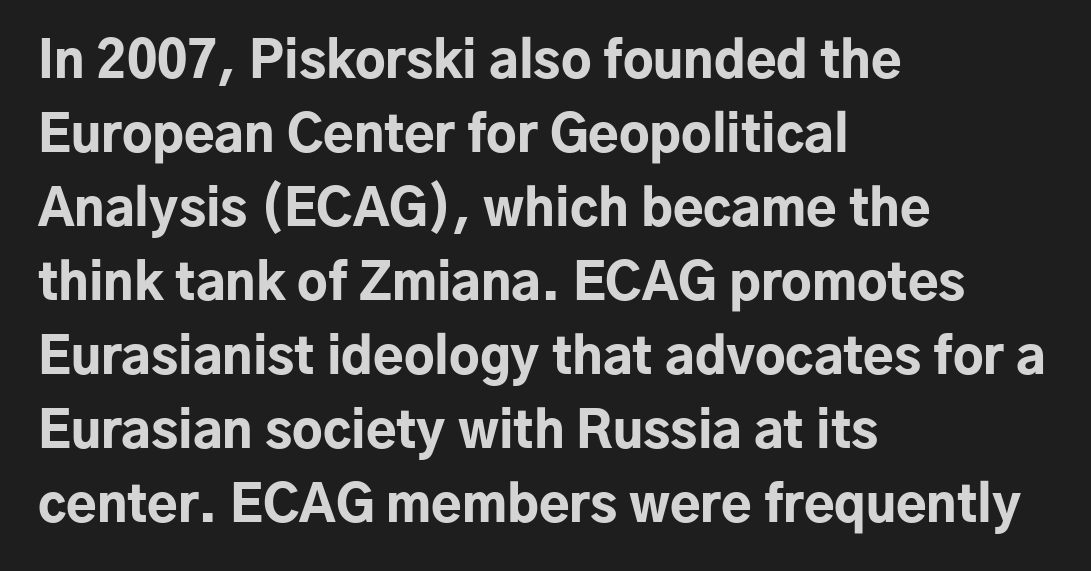
Q: Is the text bold? A: Yes.
Q: Is the text italic (slanted)? A: No, it is upright.
Q: Is the typeface a serif or a sans-serif typeface? A: Sans-serif.
Q: Is the text underlined? A: No.
Q: How is the paragraph aligned? A: Left-aligned.
Q: Is the spacing between letters normal or unusually wide? A: Normal.
Q: Is the spacing between lines tight, normal or loose? A: Normal.
Q: Width (condensed, normal, or wide)? A: Normal.
Q: Stroke contrast? A: Low.
Q: x-height? A: Medium.
Q: Monospaced? A: No.
